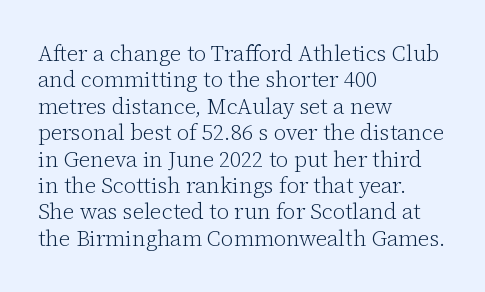
The image shows 22 px text type, upright; set left-aligned, line spacing 1.2x, normal letter spacing, not underlined.
